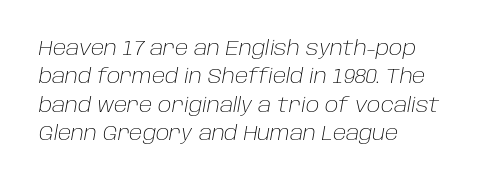
{"italic": "yes", "lean": "right", "slant_degrees": 10, "bold": "no", "underline": "no", "align": "left", "line_spacing": "normal", "line_spacing_ratio": 1.42, "letter_spacing": "normal", "letter_spacing_em": 0.0, "glyph_px": 20}
